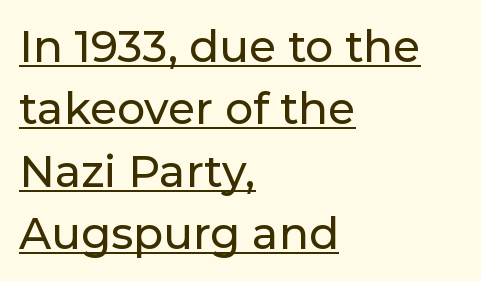
The image shows 44 px sans-serif type, upright; set left-aligned, normal line spacing (1.42x), normal letter spacing, underlined; low stroke contrast and a medium x-height.
